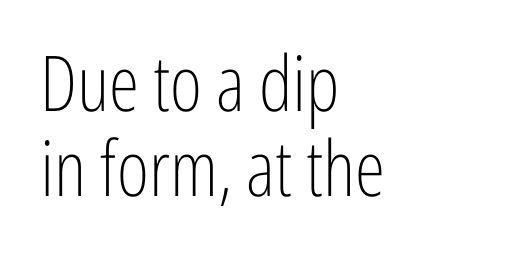
Q: Is the text bold? A: No.
Q: Is the text italic (slanted)? A: No, it is upright.
Q: Is the typeface a serif or a sans-serif typeface? A: Sans-serif.
Q: Is the text underlined? A: No.
Q: How is the paragraph aligned? A: Left-aligned.
Q: Is the spacing between letters normal or unusually wide? A: Normal.
Q: Is the spacing between lines tight, normal or loose? A: Tight.
Q: Width (condensed, normal, or wide)? A: Condensed.
Q: Stroke contrast? A: Low.
Q: x-height? A: Medium.
Q: Monospaced? A: No.
